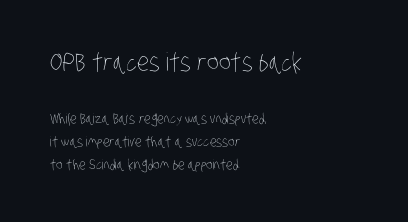
{"bold": "no", "underline": "no", "align": "left", "line_spacing": "normal", "line_spacing_ratio": 1.64, "letter_spacing": "normal", "letter_spacing_em": 0.0, "larger_block": "first", "size_ratio": 1.79, "glyph_px": 25}
